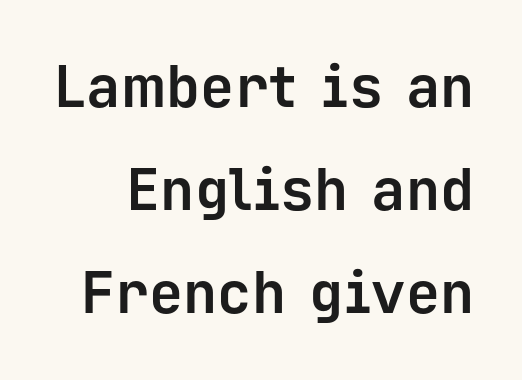
The image shows 57 px bold sans-serif type, upright, monospaced; set line spacing 1.81x, normal letter spacing, not underlined; low stroke contrast and a medium x-height.
